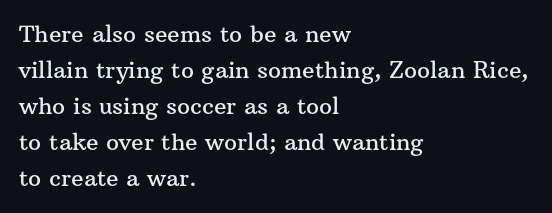
The image shows 23 px text type, upright; set left-aligned, normal line spacing (1.57x), normal letter spacing, not underlined.
